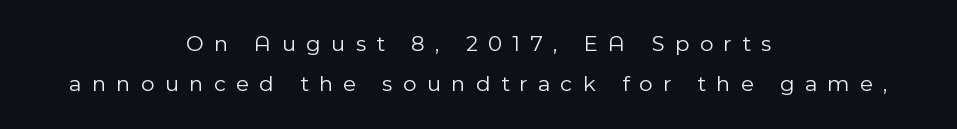
{"italic": "no", "bold": "no", "underline": "no", "align": "center", "line_spacing_ratio": 1.75, "letter_spacing": "wide", "letter_spacing_em": 0.45, "glyph_px": 23}
